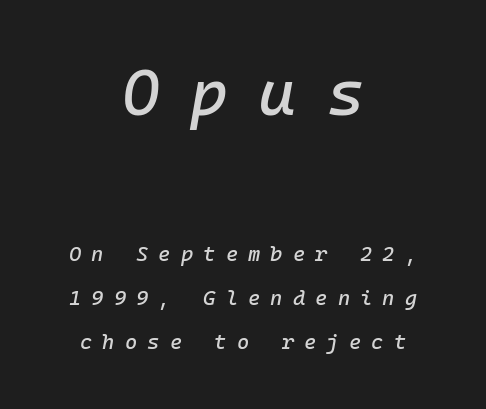
Q: Is the text italic (slanted)? A: Yes, it leans right by about 10 degrees.
Q: Is the text underlined? A: No.
Q: How is the paragraph aligned? A: Centered.
Q: Is the spacing between letters normal or unusually wide? A: Unusually wide.
Q: Is the spacing between lines tight, normal or loose? A: Loose.
Q: Which block of text is set in a larger size, the first (top) or the second (bottom)? A: The first (top) one.
Q: Width (condensed, normal, or wide)? A: Normal.
Q: Stroke contrast? A: Low.
Q: x-height? A: Medium.
Q: Monospaced? A: Yes.
